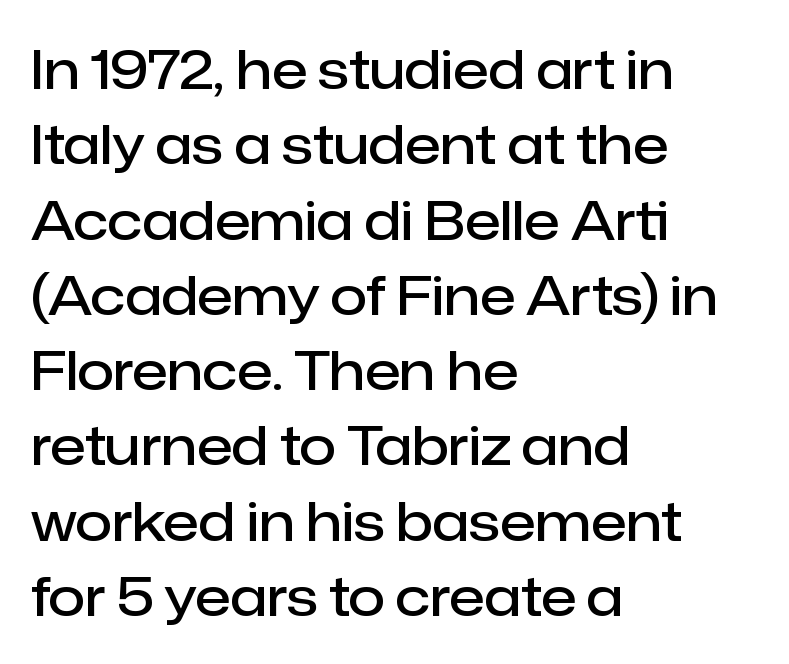
{"serif": "no", "italic": "no", "bold": "semi", "weight": "semibold", "width": "normal", "stroke_contrast": "low", "x_height": "medium", "monospaced": "no", "underline": "no", "align": "left", "line_spacing": "normal", "line_spacing_ratio": 1.42, "letter_spacing": "normal", "letter_spacing_em": 0.0, "glyph_px": 53}
